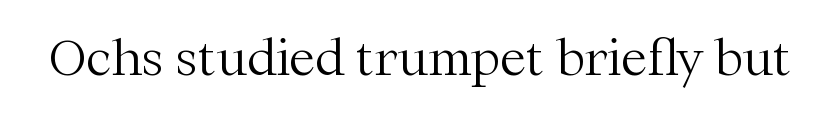
{"serif": "yes", "italic": "no", "bold": "no", "weight": "light", "width": "normal", "stroke_contrast": "medium", "x_height": "medium", "monospaced": "no", "underline": "no", "letter_spacing": "normal", "letter_spacing_em": 0.0, "glyph_px": 48}
